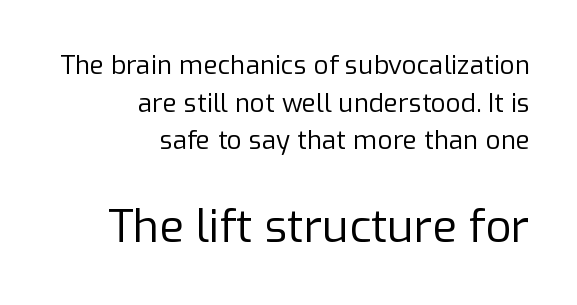
The image shows 45 px regular-weight sans-serif type, upright; set right-aligned, normal line spacing (1.45x), normal letter spacing, not underlined; the second (bottom) block is 1.73x larger; low stroke contrast and a medium x-height.
